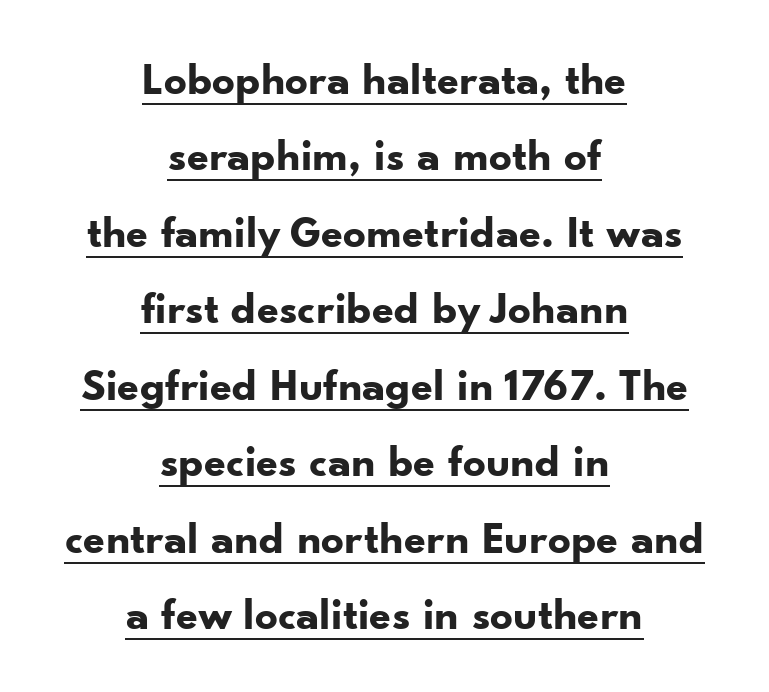
The image shows 45 px bold sans-serif type, upright; set centered, normal line spacing (1.7x), normal letter spacing, underlined; low stroke contrast and a small x-height.
